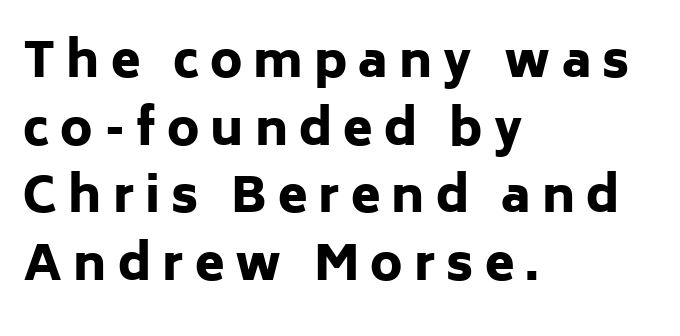
{"serif": "no", "italic": "no", "bold": "yes", "weight": "heavy", "width": "normal", "stroke_contrast": "low", "x_height": "medium", "monospaced": "no", "underline": "no", "align": "left", "line_spacing": "normal", "line_spacing_ratio": 1.41, "letter_spacing": "wide", "letter_spacing_em": 0.23, "glyph_px": 48}
